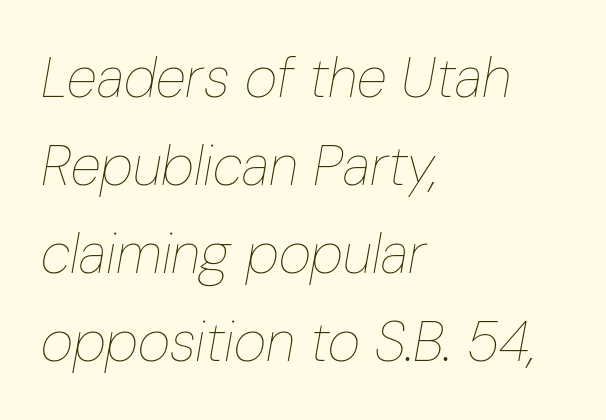
The image shows 56 px thin, condensed type, italic (leaning right); set left-aligned, normal line spacing (1.57x), normal letter spacing, not underlined; low stroke contrast and a medium x-height.
